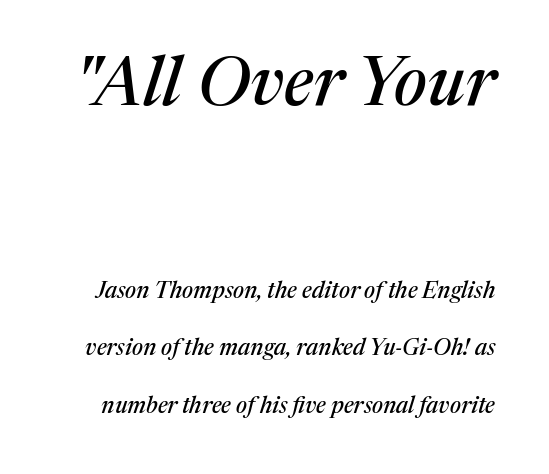
The image shows 69 px serif type, italic (leaning right); set loose line spacing (2.49x), normal letter spacing, not underlined; the first (top) block is 3.0x larger; medium stroke contrast and a medium x-height.
